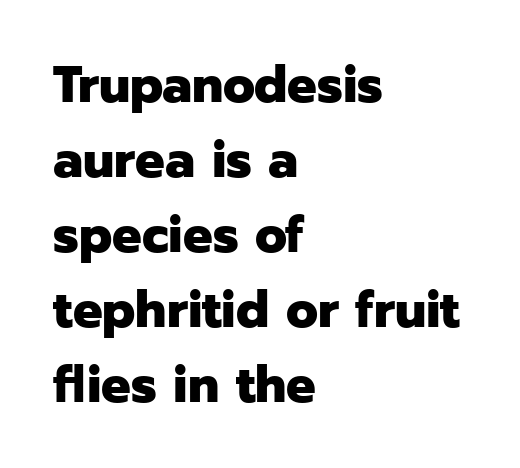
The image shows 52 px heavy sans-serif type, upright; set left-aligned, normal line spacing (1.44x), normal letter spacing, not underlined; low stroke contrast and a medium x-height.
